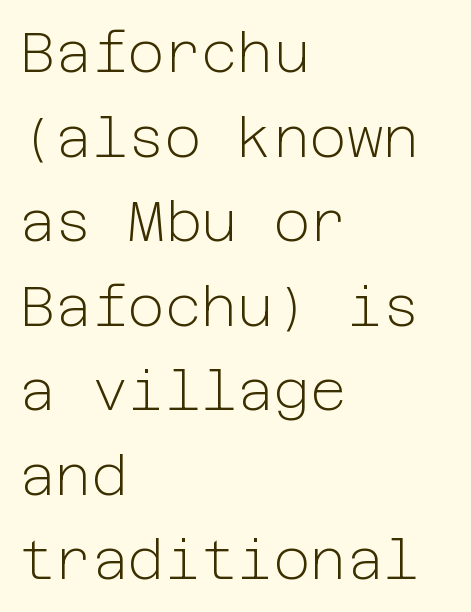
{"serif": "no", "italic": "no", "bold": "no", "weight": "light", "width": "normal", "stroke_contrast": "low", "x_height": "medium", "underline": "no", "align": "left", "line_spacing": "normal", "line_spacing_ratio": 1.51, "letter_spacing": "normal", "letter_spacing_em": 0.0, "glyph_px": 56}
